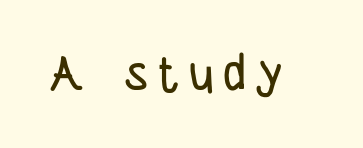
{"serif": "no", "italic": "no", "width": "condensed", "stroke_contrast": "low", "x_height": "large", "monospaced": "no", "underline": "no", "glyph_px": 51}
